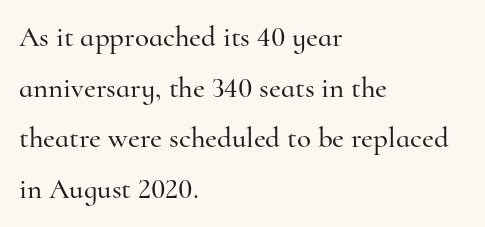
{"serif": "yes", "italic": "no", "width": "normal", "stroke_contrast": "high", "x_height": "small", "monospaced": "no", "underline": "no", "align": "left", "line_spacing_ratio": 1.75, "letter_spacing": "normal", "letter_spacing_em": 0.0, "glyph_px": 29}
